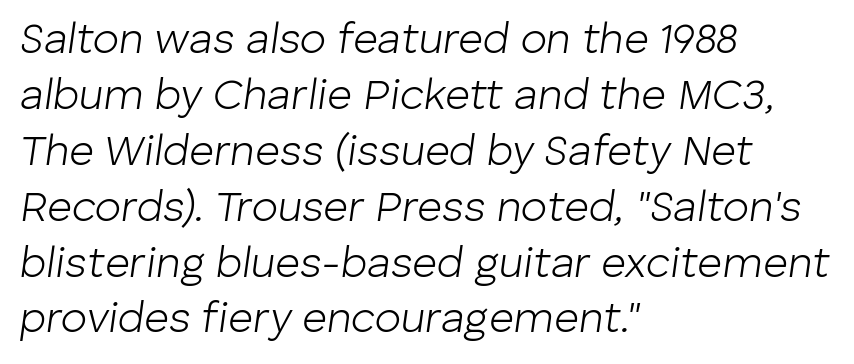
The image shows 43 px light type, italic (leaning right); set left-aligned, normal line spacing (1.3x), normal letter spacing, not underlined; low stroke contrast and a medium x-height.
